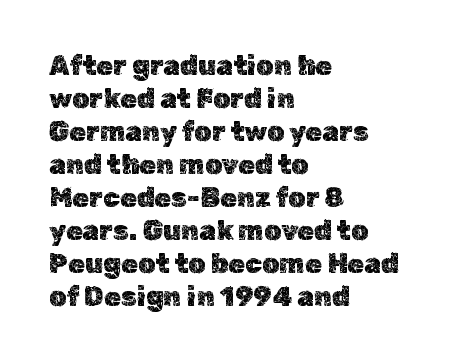
No extra tracking has been applied to these lines. Check the space under the baseline: it is left empty. The font's upright variant was chosen for this text. Casual observation: everything's shoved over to the left.
